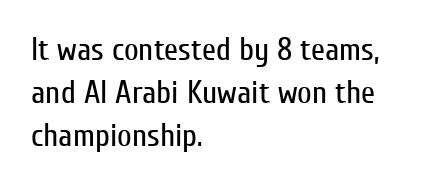
The image shows 32 px regular-weight, condensed sans-serif type, upright; set left-aligned, normal line spacing (1.35x), normal letter spacing, not underlined; low stroke contrast and a medium x-height.
